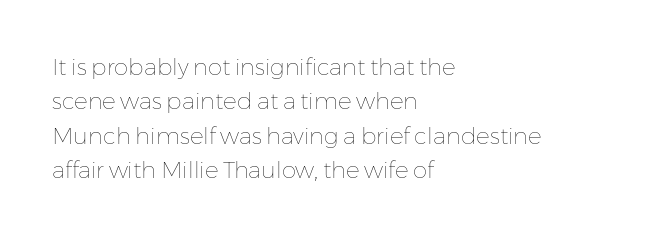
The image shows 23 px text type, upright; set left-aligned, normal line spacing (1.49x), normal letter spacing, not underlined.
